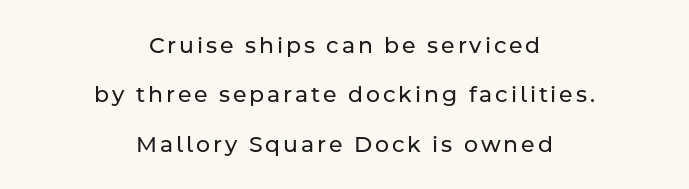
Q: Is the text bold? A: No.
Q: Is the text italic (slanted)? A: No, it is upright.
Q: Is the text underlined? A: No.
Q: How is the paragraph aligned? A: Centered.
Q: Is the spacing between lines tight, normal or loose? A: Loose.
